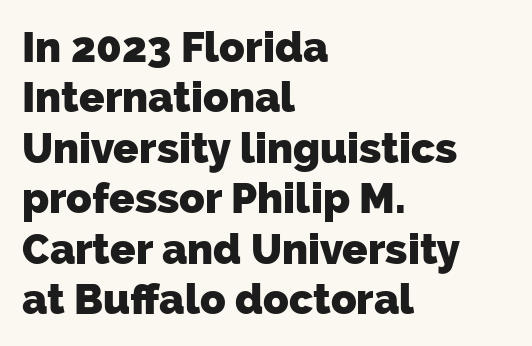
Q: Is the text bold? A: Yes.
Q: Is the typeface a serif or a sans-serif typeface? A: Sans-serif.
Q: Is the text underlined? A: No.
Q: How is the paragraph aligned? A: Left-aligned.
Q: Is the spacing between letters normal or unusually wide? A: Normal.
Q: Width (condensed, normal, or wide)? A: Normal.
Q: Stroke contrast? A: Low.
Q: x-height? A: Medium.
Q: Monospaced? A: No.
